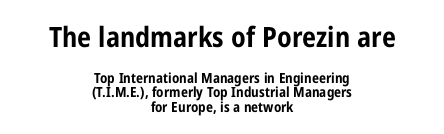
This is sans-serif lettering, the kind often seen on screens and signage. If you measured baseline to baseline, you'd find a short distance. The rendering uses a bold face; every stroke is thick and dark. The letters advance in unequal steps, a hallmark of proportional type. Beneath every word, the page is bare. No italicization has been applied; the sample stays upright.
